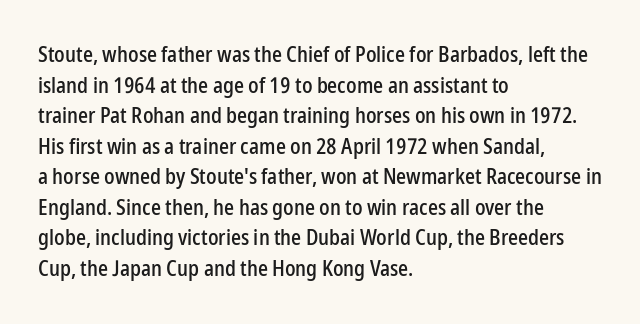
Q: Is the text italic (slanted)? A: No, it is upright.
Q: Is the text underlined? A: No.
Q: How is the paragraph aligned? A: Left-aligned.
Q: Is the spacing between letters normal or unusually wide? A: Normal.
Q: Is the spacing between lines tight, normal or loose? A: Normal.
